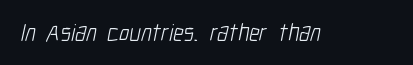
Q: Is the text bold? A: No.
Q: Is the text underlined? A: No.
Q: Is the spacing between letters normal or unusually wide? A: Normal.
